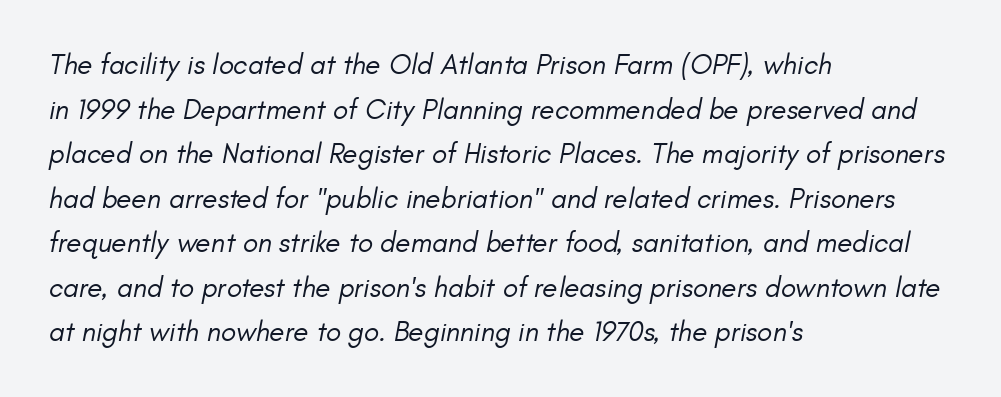
{"italic": "yes", "lean": "right", "slant_degrees": 11, "bold": "no", "weight": "regular", "width": "normal", "stroke_contrast": "low", "x_height": "small", "monospaced": "no", "underline": "no", "align": "left", "line_spacing": "normal", "line_spacing_ratio": 1.59, "letter_spacing": "normal", "letter_spacing_em": 0.0, "glyph_px": 28}
